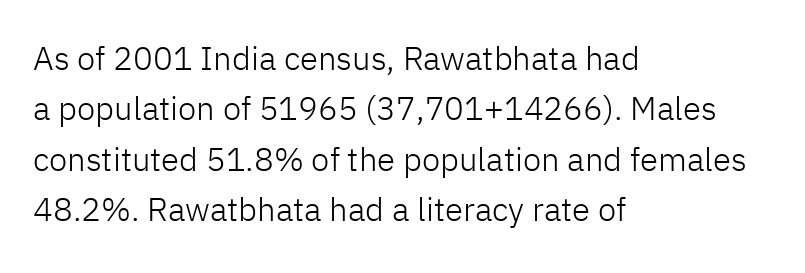
The image shows 33 px light sans-serif type, upright; set left-aligned, normal line spacing (1.53x), normal letter spacing, not underlined; low stroke contrast and a medium x-height.
